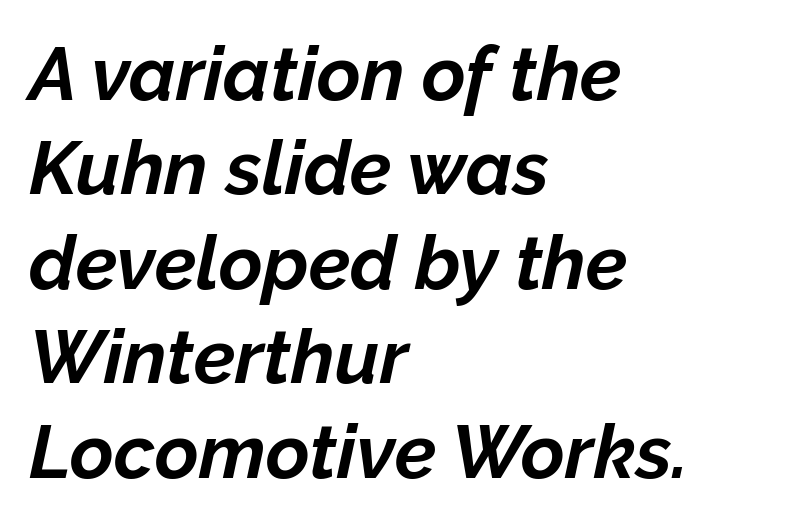
The image shows 75 px bold type, italic (leaning right); set left-aligned, normal line spacing (1.26x), normal letter spacing, not underlined; low stroke contrast and a medium x-height.
